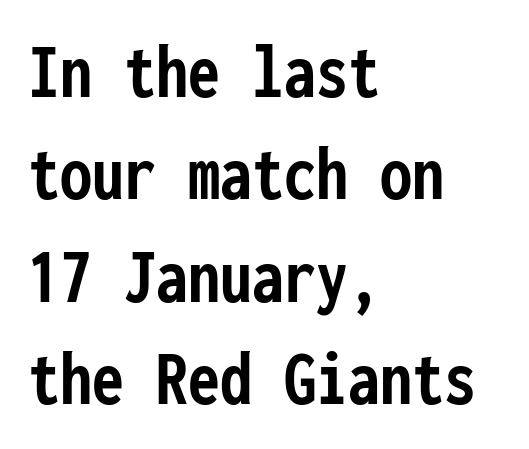
Each row of text sits above clean, open space. Do the characters align in a grid? Yes, the font is monospaced. In terms of letterform style, serifs are entirely absent. One-word summary of the alignment: left. Normally led — the rows are evenly, conventionally spaced.
